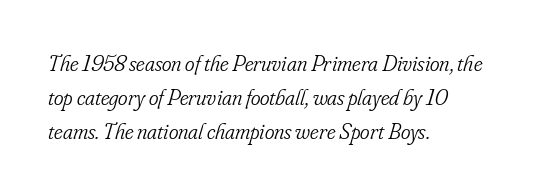
{"italic": "yes", "lean": "right", "slant_degrees": 16, "bold": "no", "underline": "no", "align": "left", "line_spacing": "normal", "line_spacing_ratio": 1.47, "letter_spacing": "normal", "letter_spacing_em": 0.0, "glyph_px": 23}
